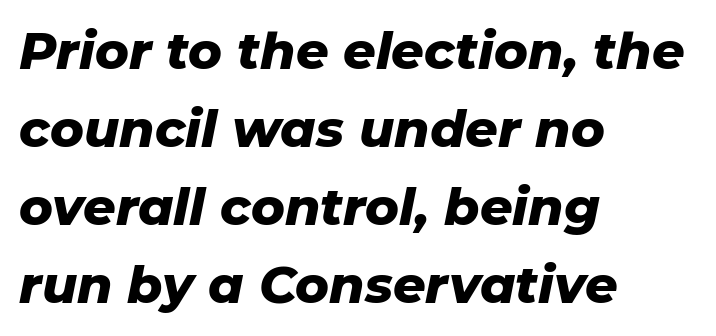
Q: Is the text bold? A: Yes.
Q: Is the text italic (slanted)? A: Yes, it leans right by about 11 degrees.
Q: Is the text underlined? A: No.
Q: How is the paragraph aligned? A: Left-aligned.
Q: Is the spacing between letters normal or unusually wide? A: Normal.
Q: Is the spacing between lines tight, normal or loose? A: Normal.
Q: Width (condensed, normal, or wide)? A: Normal.
Q: Stroke contrast? A: Low.
Q: x-height? A: Medium.
Q: Monospaced? A: No.
